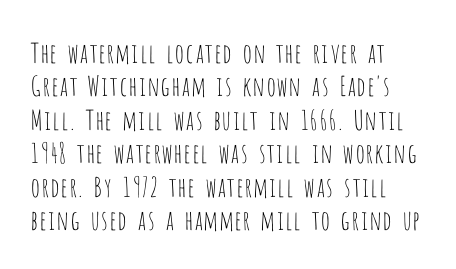
{"italic": "no", "bold": "no", "underline": "no", "align": "left", "line_spacing_ratio": 1.24, "letter_spacing": "normal", "letter_spacing_em": 0.0, "glyph_px": 27}
